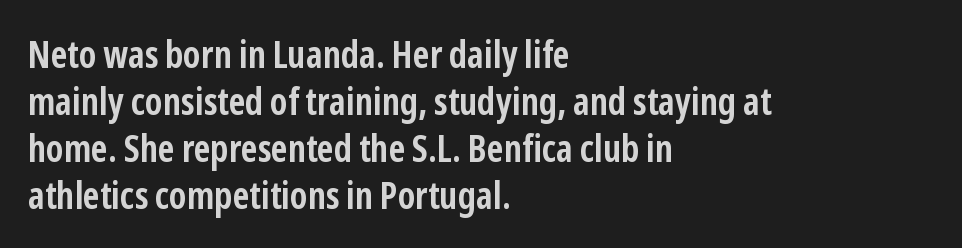
The image shows 37 px semibold, condensed sans-serif type, upright; set left-aligned, normal line spacing (1.27x), normal letter spacing, not underlined; low stroke contrast and a medium x-height.
